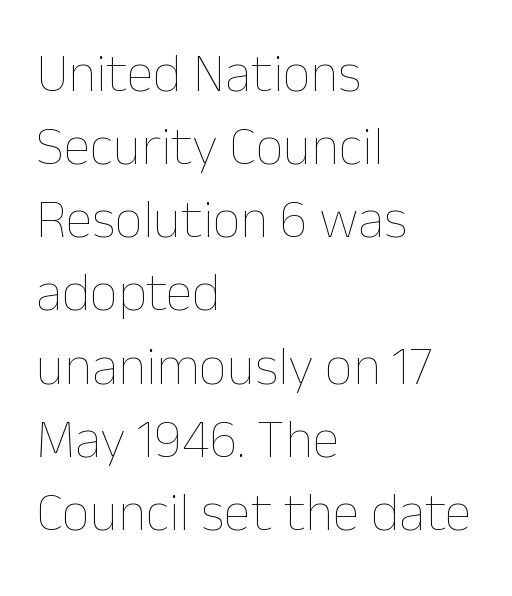
Vertical strokes here are truly vertical. Line starts are locked; line ends wander. Looks like regular typesetting: each glyph gets only the width it needs. Horizontal bands of white between lines are of average thickness. Default kerning and tracking; the words read as compact shapes.
